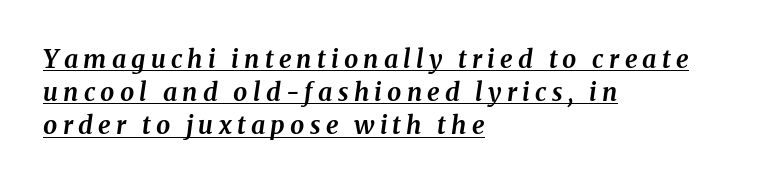
Regarding leading, the lines here are spaced in the standard way. Tracking here is generous; glyphs stand well apart from one another. Where is the straight margin? On the left. Plenty of ink on the page — the face is bold.
